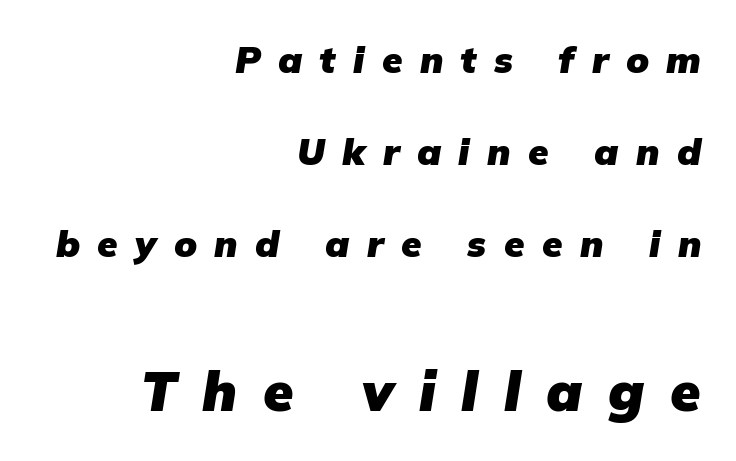
The image shows 55 px heavy type, italic (leaning right); set right-aligned, loose line spacing (2.49x), unusually wide letter spacing (+0.47 em), not underlined; the second (bottom) block is 1.49x larger; low stroke contrast and a medium x-height.
